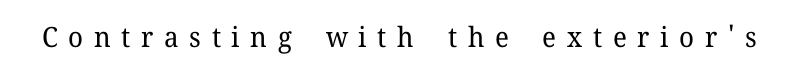
The letterforms stand isolated, each surrounded by extra space. Character widths vary here, with narrow letters taking less room than wide ones. Caption: face not bold, strokes unweighted. Characters remain perfectly vertical along every line. Underlining? Definitely not there.
